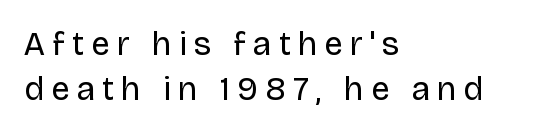
The image shows 33 px regular-weight sans-serif type, upright; set left-aligned, normal line spacing (1.37x), unusually wide letter spacing (+0.22 em), not underlined; low stroke contrast and a large x-height.
